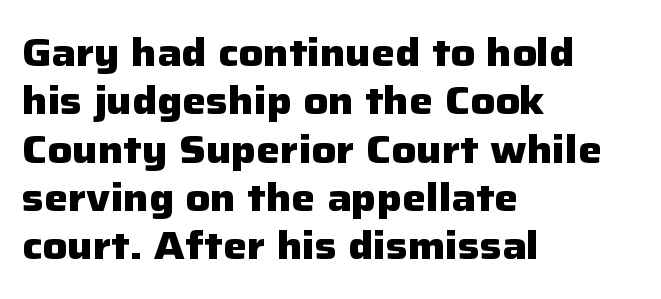
The axis of the letterforms is exactly vertical. You can tell from the bare stems that sans-serif type was used. Notice how thick the strokes are: this is what a full bold looks like. Is there much room between lines? A standard amount, neither cramped nor airy. The letterforms sit shoulder to shoulder at normal distance. A student would call this left alignment; a typographer would say flush left, rag right.
